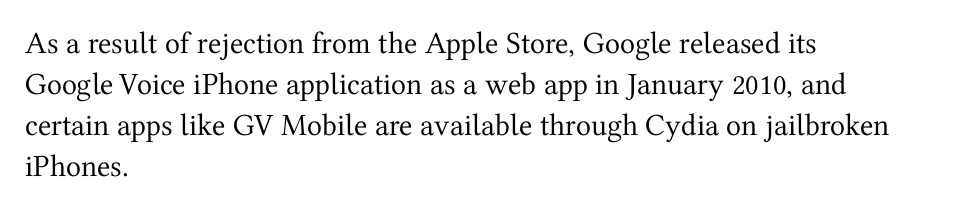
The image shows 31 px regular-weight serif type, upright; set left-aligned, normal line spacing (1.32x), normal letter spacing, not underlined; medium stroke contrast and a medium x-height.
